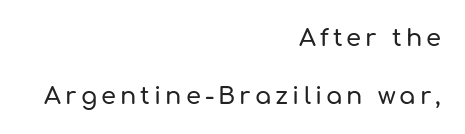
The image shows 24 px text type, upright; set right-aligned, loose line spacing (2.41x), not underlined.
